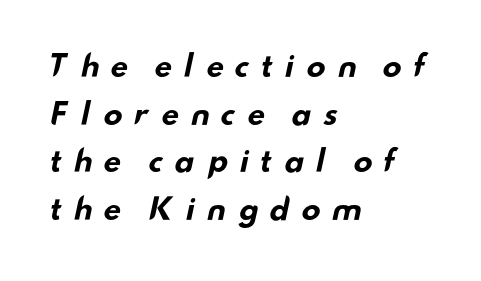
The image shows 29 px bold, wide sans-serif type; set left-aligned, normal line spacing (1.64x), unusually wide letter spacing (+0.35 em), not underlined; low stroke contrast and a small x-height.
